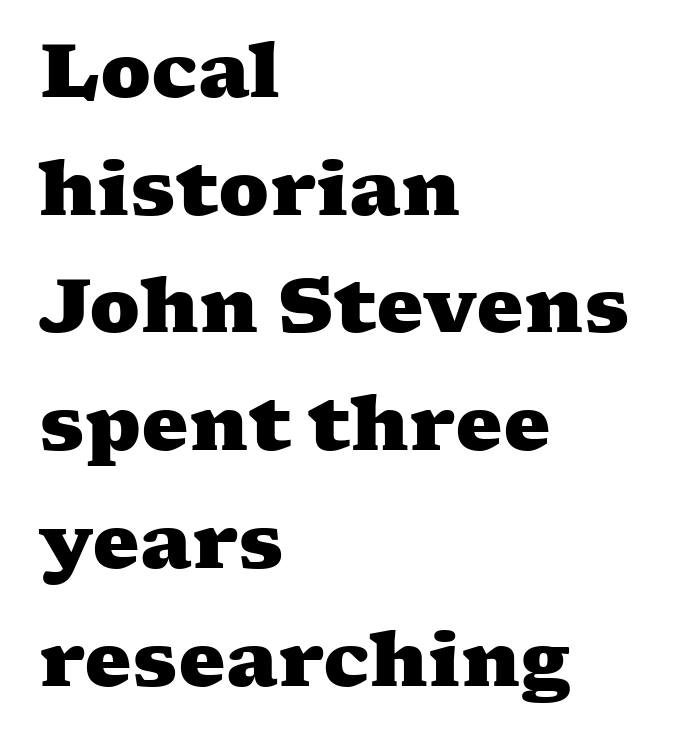
The image shows 75 px heavy, wide serif type; set left-aligned, normal line spacing (1.57x), normal letter spacing, not underlined; medium stroke contrast and a medium x-height.
